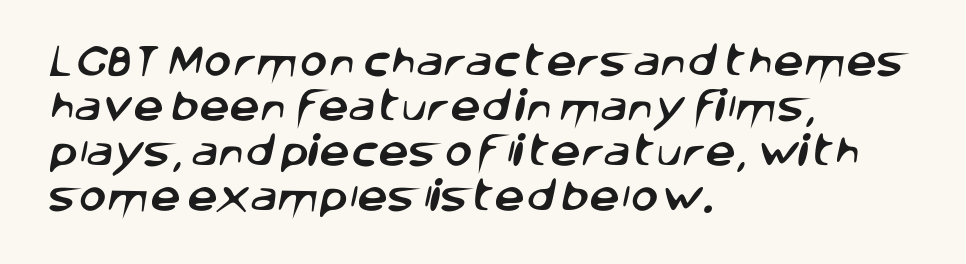
{"serif": "no", "width": "normal", "stroke_contrast": "low", "x_height": "large", "monospaced": "no", "underline": "no", "align": "left", "line_spacing": "normal", "line_spacing_ratio": 1.32, "letter_spacing": "normal", "letter_spacing_em": 0.0, "glyph_px": 34}
